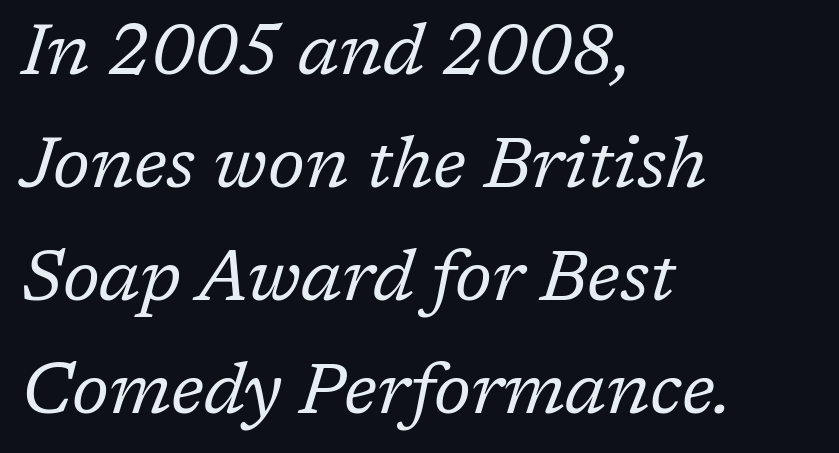
{"serif": "yes", "italic": "yes", "lean": "right", "slant_degrees": 17, "bold": "no", "weight": "regular", "width": "normal", "stroke_contrast": "low", "x_height": "medium", "monospaced": "no", "underline": "no", "align": "left", "line_spacing": "normal", "line_spacing_ratio": 1.59, "letter_spacing": "normal", "letter_spacing_em": 0.0, "glyph_px": 71}
